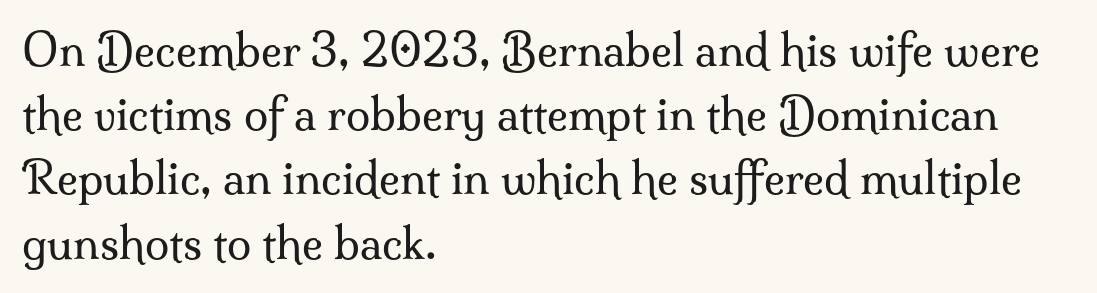
When letters stand straight like this, we call the style roman or upright. Each letter keeps its own natural width here, so spacing adapts to shape. Beneath every word, the page is bare. The passage shown has conventional tracking throughout.
